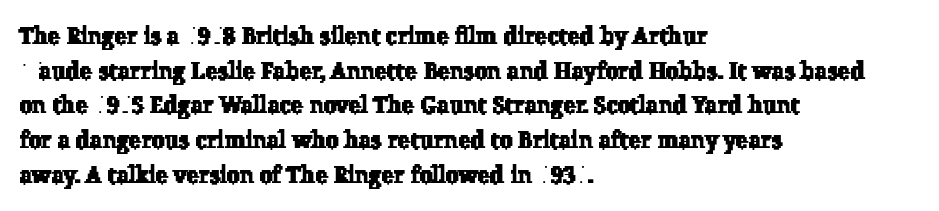
The image shows 23 px text type; set left-aligned, normal line spacing (1.51x), normal letter spacing, not underlined.
